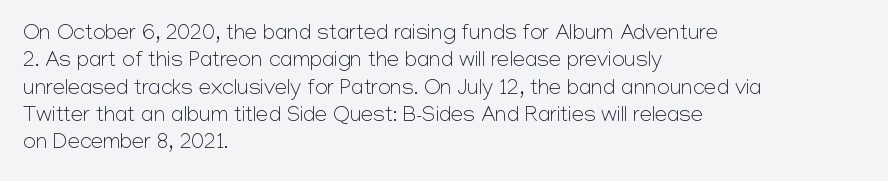
Rendered with straight, roman letterforms. Weight: not bold — regular or lighter. Words appear dense and cohesive because spacing is normal. Horizontal alignment here is leftward, the default for most running prose. A clean baseline with only descenders dipping below it.
